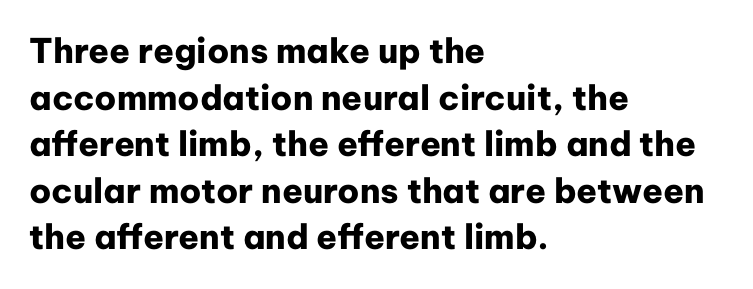
{"serif": "no", "italic": "no", "bold": "yes", "weight": "heavy", "width": "normal", "stroke_contrast": "low", "x_height": "medium", "monospaced": "no", "underline": "no", "align": "left", "line_spacing": "normal", "line_spacing_ratio": 1.37, "letter_spacing": "normal", "letter_spacing_em": 0.0, "glyph_px": 34}
